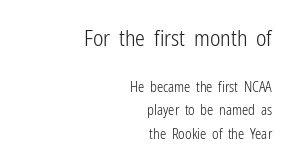
Ink coverage per letter is moderate at most. Descenders hang freely into open space. Is there any slant? The stems are plumb. This block has exactly the height ordinary leading produces. The first block has been scaled up relative to the second. Where is the straight margin? On the right.
